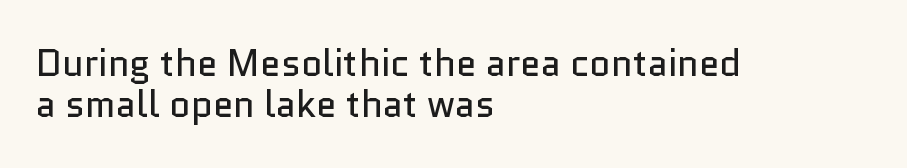
The image shows 37 px regular-weight sans-serif type, upright; set left-aligned, tight line spacing (1.12x), normal letter spacing, not underlined; low stroke contrast and a medium x-height.
